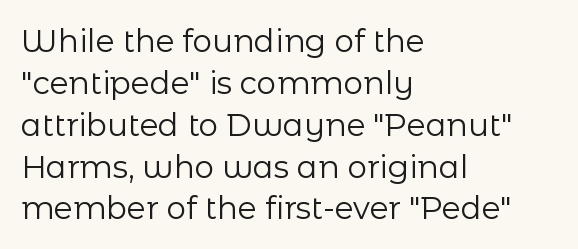
The image shows 31 px regular-weight sans-serif type, upright; set left-aligned, normal line spacing (1.35x), normal letter spacing, not underlined; low stroke contrast and a medium x-height.
